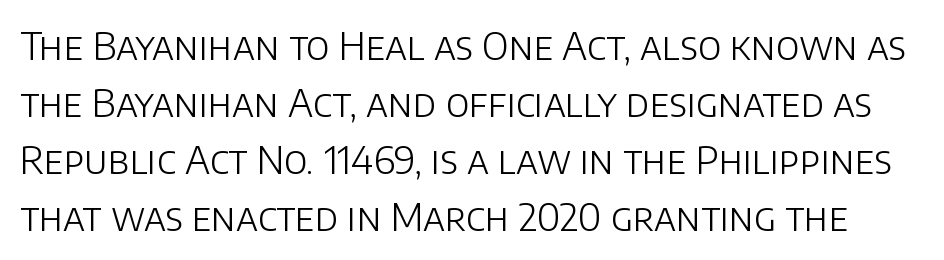
The image shows 38 px light sans-serif type, upright; set normal line spacing (1.5x), normal letter spacing, not underlined; low stroke contrast and a large x-height.
